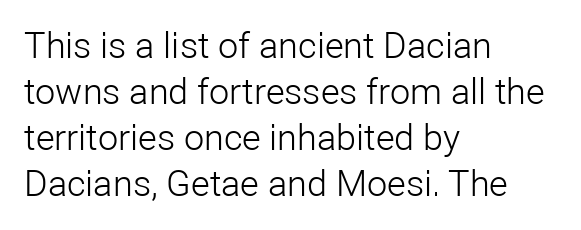
{"serif": "no", "italic": "no", "bold": "no", "weight": "light", "width": "normal", "stroke_contrast": "low", "x_height": "medium", "monospaced": "no", "underline": "no", "align": "left", "line_spacing": "normal", "line_spacing_ratio": 1.28, "letter_spacing": "normal", "letter_spacing_em": 0.0, "glyph_px": 36}
